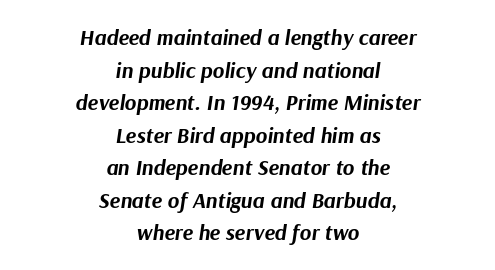
Nobody drew a line under any word here. The strokes are fattened all the way to bold. Is the block centered? Yes — each line is placed symmetrically about the middle. Slanted lettering throughout. This block has exactly the height ordinary leading produces.
